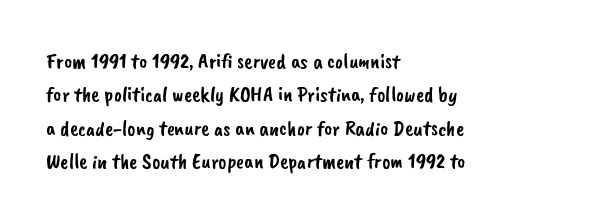
The image shows 22 px text type; set left-aligned, normal line spacing (1.52x), normal letter spacing, not underlined.
